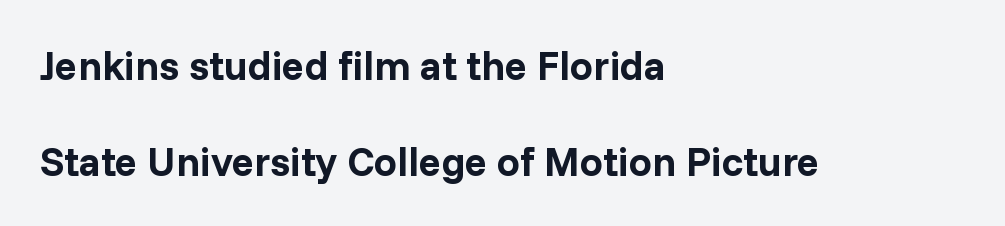
The image shows 41 px bold sans-serif type, upright; set left-aligned, loose line spacing (2.34x), normal letter spacing, not underlined; low stroke contrast and a medium x-height.
